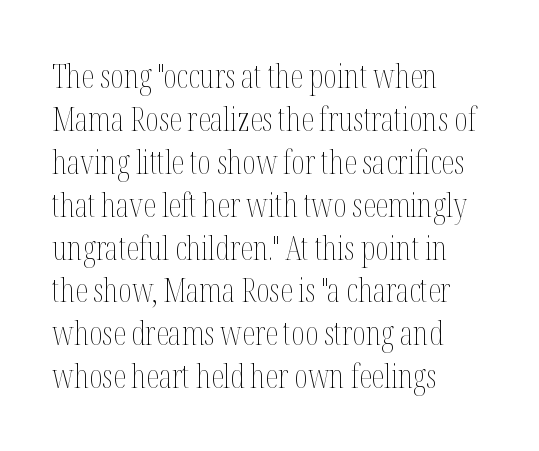
Is this a heavy cut? Hardly; it is regular or lighter. The gaps between neighbouring characters are ordinary and unremarkable. This sample has the flowing, uneven cadence of proportional lettering. Each row of text sits above clean, open space. Honestly, the row spacing looks completely unremarkable. Is the block centered? No — it sits flush against the left margin.
